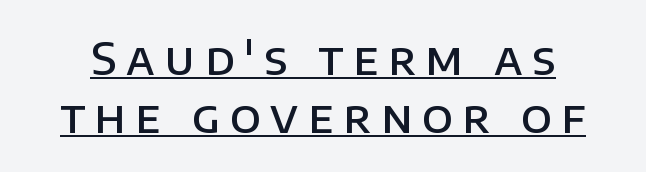
{"serif": "no", "italic": "no", "bold": "semi", "weight": "semibold", "width": "normal", "stroke_contrast": "low", "x_height": "large", "monospaced": "no", "underline": "yes", "line_spacing": "normal", "line_spacing_ratio": 1.31, "letter_spacing": "wide", "letter_spacing_em": 0.22, "glyph_px": 44}
